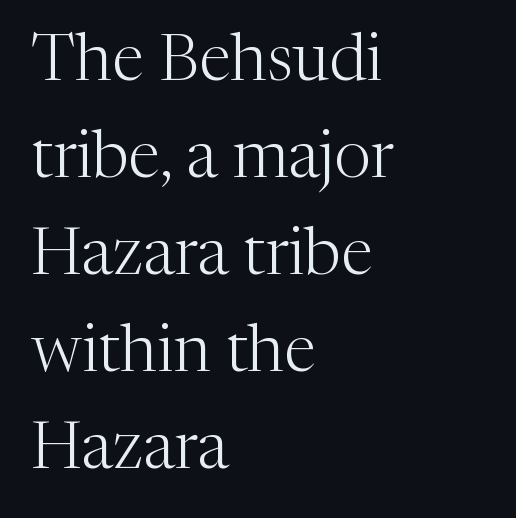
{"serif": "yes", "italic": "no", "bold": "no", "weight": "light", "width": "normal", "stroke_contrast": "medium", "x_height": "medium", "monospaced": "no", "underline": "no", "align": "left", "line_spacing": "normal", "line_spacing_ratio": 1.47, "letter_spacing": "normal", "letter_spacing_em": 0.0, "glyph_px": 66}
